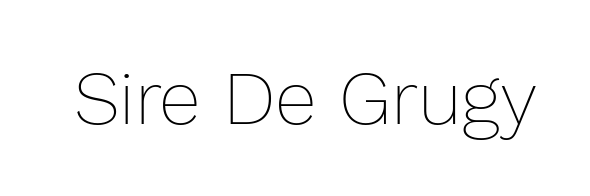
Ordinary non-slanted type is in use. Stroke mass is kept to a normal reading level or below. The face used here is proportionally spaced, like ordinary book or web type. The rendering keeps characters at their native spacing.
